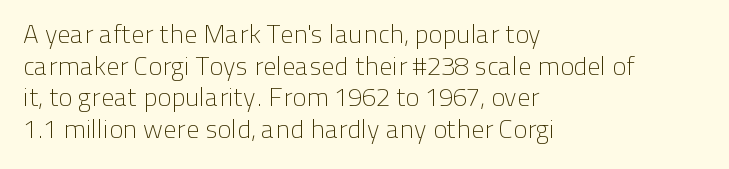
Q: Is the text bold? A: No.
Q: Is the text italic (slanted)? A: No, it is upright.
Q: Is the text underlined? A: No.
Q: How is the paragraph aligned? A: Left-aligned.
Q: Is the spacing between letters normal or unusually wide? A: Normal.
